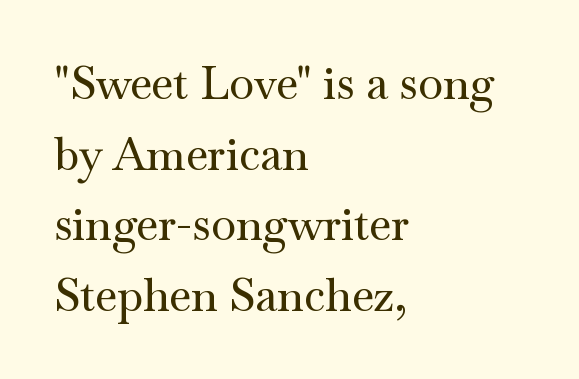
Q: Is the text italic (slanted)? A: No, it is upright.
Q: Is the typeface a serif or a sans-serif typeface? A: Serif.
Q: Is the text underlined? A: No.
Q: How is the paragraph aligned? A: Left-aligned.
Q: Is the spacing between letters normal or unusually wide? A: Normal.
Q: Is the spacing between lines tight, normal or loose? A: Normal.
Q: Width (condensed, normal, or wide)? A: Wide.
Q: Stroke contrast? A: Medium.
Q: x-height? A: Small.
Q: Monospaced? A: No.
